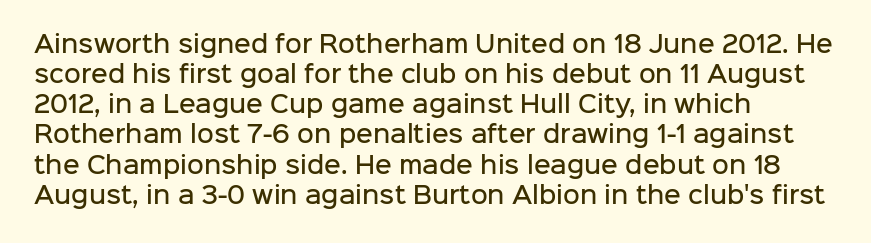
{"italic": "no", "bold": "semi", "underline": "no", "align": "left", "line_spacing": "normal", "line_spacing_ratio": 1.31, "letter_spacing": "normal", "letter_spacing_em": 0.0, "glyph_px": 23}
